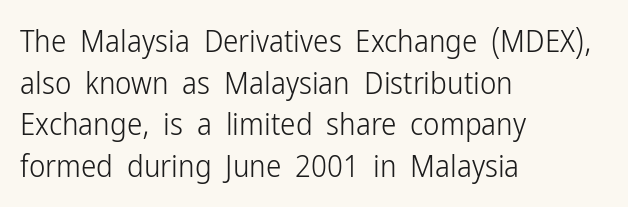
Q: Is the text bold? A: No.
Q: Is the text italic (slanted)? A: No, it is upright.
Q: Is the typeface a serif or a sans-serif typeface? A: Sans-serif.
Q: Is the text underlined? A: No.
Q: How is the paragraph aligned? A: Left-aligned.
Q: Is the spacing between letters normal or unusually wide? A: Normal.
Q: Is the spacing between lines tight, normal or loose? A: Normal.
Q: Width (condensed, normal, or wide)? A: Condensed.
Q: Stroke contrast? A: Low.
Q: x-height? A: Medium.
Q: Monospaced? A: No.
